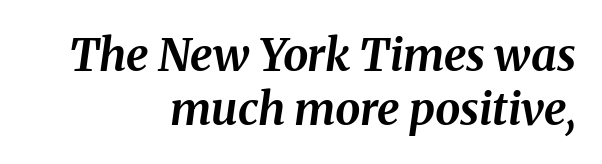
The image shows 45 px bold type, italic (leaning right); set right-aligned, line spacing 1.2x, normal letter spacing, not underlined; medium stroke contrast and a medium x-height.
